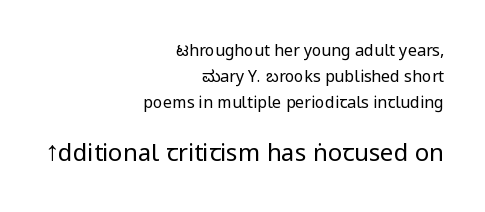
Q: Is the text bold? A: No.
Q: Is the text italic (slanted)? A: No, it is upright.
Q: Is the text underlined? A: No.
Q: How is the paragraph aligned? A: Right-aligned.
Q: Is the spacing between letters normal or unusually wide? A: Normal.
Q: Is the spacing between lines tight, normal or loose? A: Normal.
Q: Which block of text is set in a larger size, the first (top) or the second (bottom)? A: The second (bottom) one.
